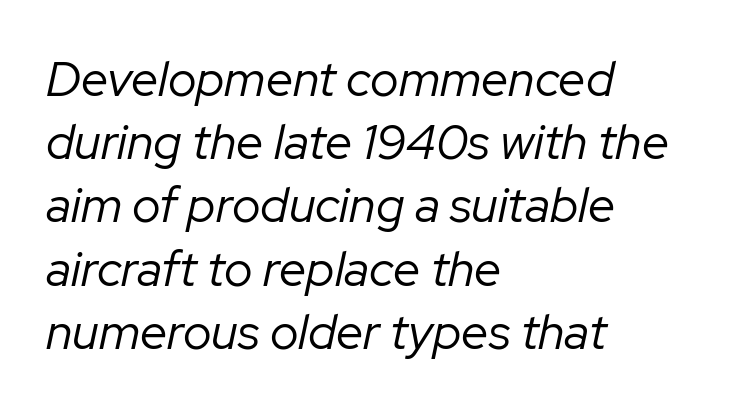
Q: Is the text bold? A: No.
Q: Is the text italic (slanted)? A: Yes, it leans right by about 12 degrees.
Q: Is the text underlined? A: No.
Q: How is the paragraph aligned? A: Left-aligned.
Q: Is the spacing between letters normal or unusually wide? A: Normal.
Q: Is the spacing between lines tight, normal or loose? A: Normal.
Q: Width (condensed, normal, or wide)? A: Normal.
Q: Stroke contrast? A: Low.
Q: x-height? A: Medium.
Q: Monospaced? A: No.
